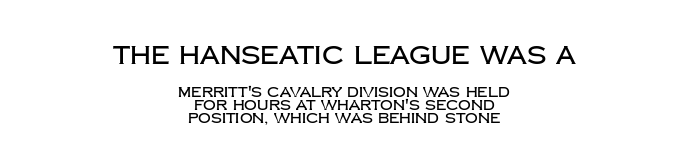
{"italic": "no", "underline": "no", "align": "center", "line_spacing": "tight", "line_spacing_ratio": 0.95, "letter_spacing": "normal", "letter_spacing_em": 0.0, "larger_block": "first", "size_ratio": 1.79, "glyph_px": 25}
